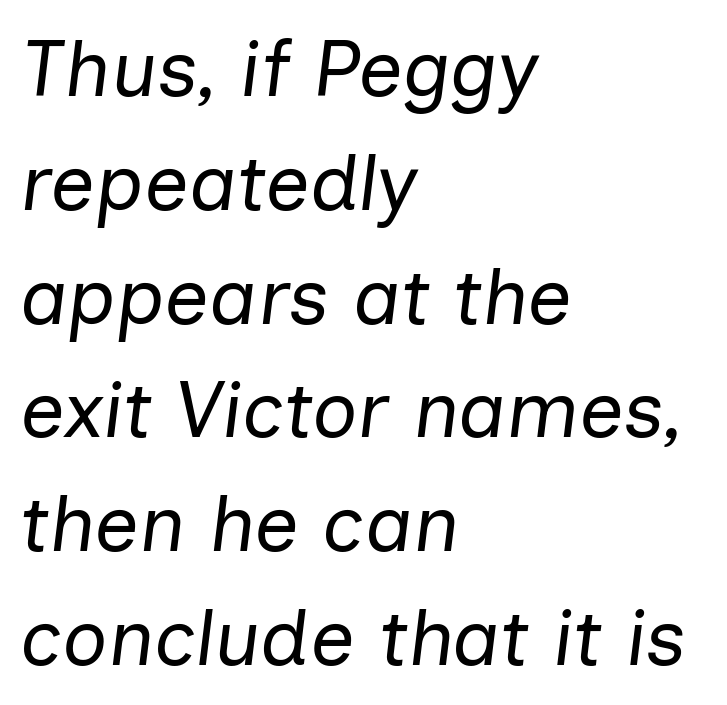
A typesetter would call this proportional, since set widths differ per character. The specimen reads as italic at a glance. Weight class: somewhere from thin through regular. Is the block centered? No — it sits flush against the left margin. The passage shown stacks its lines at a standard gap.
